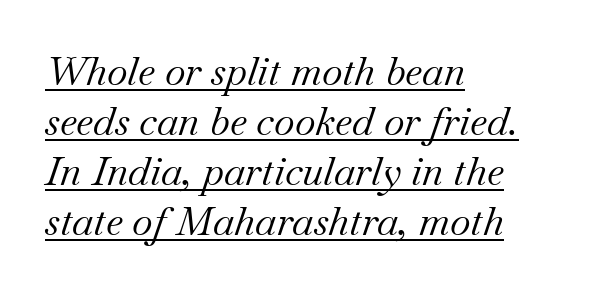
The face used here is proportionally spaced, like ordinary book or web type. This sample carries an underscore along the baseline area. When letters slant like this, we call the style italic. No heavy texture on the line: the type isn't bold. The ragged edge is on the right, which tells us the setting is flush left.
